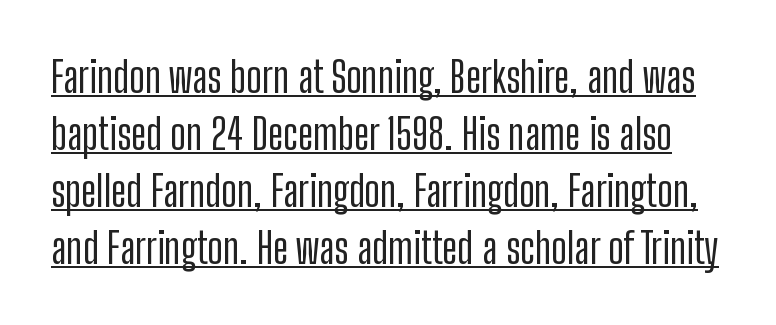
{"serif": "no", "italic": "no", "width": "condensed", "stroke_contrast": "low", "x_height": "medium", "monospaced": "no", "underline": "yes", "line_spacing": "normal", "line_spacing_ratio": 1.36, "letter_spacing": "normal", "letter_spacing_em": 0.0, "glyph_px": 42}
